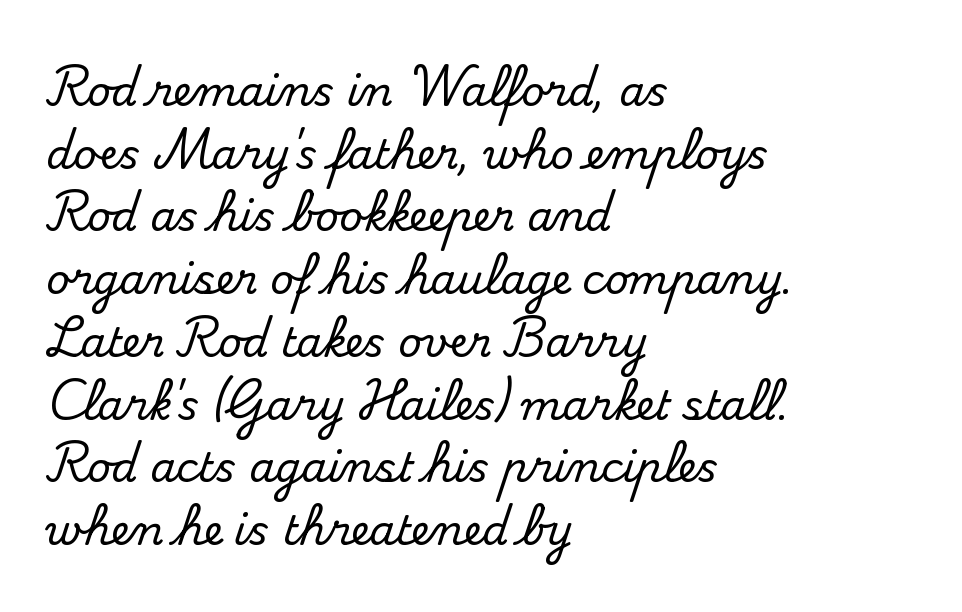
{"width": "normal", "stroke_contrast": "medium", "x_height": "small", "monospaced": "no", "underline": "no", "align": "left", "line_spacing": "normal", "line_spacing_ratio": 1.53, "letter_spacing": "normal", "letter_spacing_em": 0.0, "glyph_px": 41}
